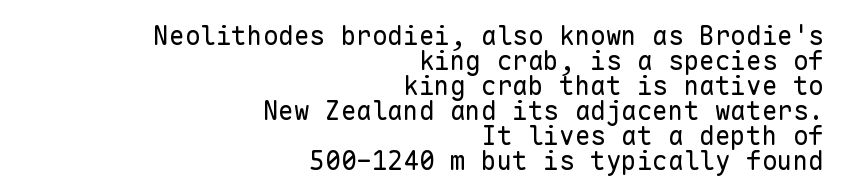
The image shows 26 px text type, upright; set right-aligned, tight line spacing (0.96x), normal letter spacing, not underlined.
